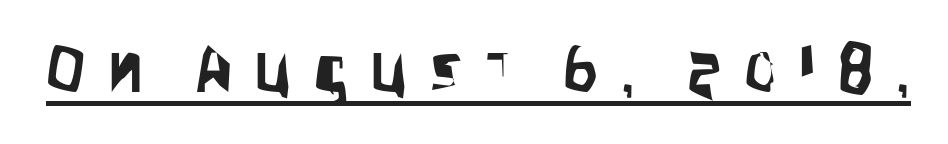
Q: Is the text italic (slanted)? A: No, it is upright.
Q: Is the typeface a serif or a sans-serif typeface? A: Sans-serif.
Q: Is the text underlined? A: Yes.
Q: Is the spacing between letters normal or unusually wide? A: Unusually wide.
Q: Width (condensed, normal, or wide)? A: Condensed.
Q: Stroke contrast? A: Low.
Q: x-height? A: Large.
Q: Monospaced? A: No.
